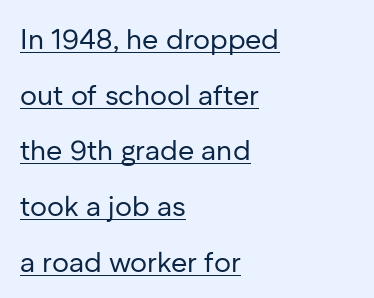
Q: Is the text bold? A: No.
Q: Is the text italic (slanted)? A: No, it is upright.
Q: Is the typeface a serif or a sans-serif typeface? A: Sans-serif.
Q: Is the text underlined? A: Yes.
Q: How is the paragraph aligned? A: Left-aligned.
Q: Is the spacing between letters normal or unusually wide? A: Normal.
Q: Is the spacing between lines tight, normal or loose? A: Loose.
Q: Width (condensed, normal, or wide)? A: Normal.
Q: Stroke contrast? A: Low.
Q: x-height? A: Medium.
Q: Monospaced? A: No.
